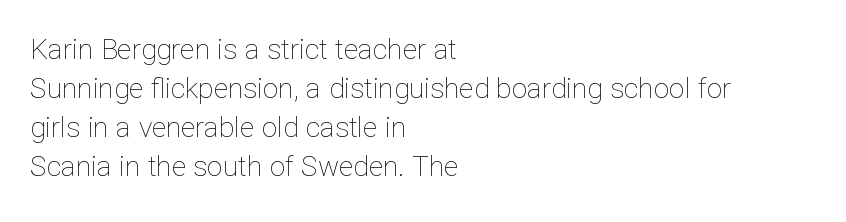
The image shows 28 px thin type, upright; set left-aligned, normal line spacing (1.39x), normal letter spacing, not underlined; low stroke contrast and a medium x-height.
